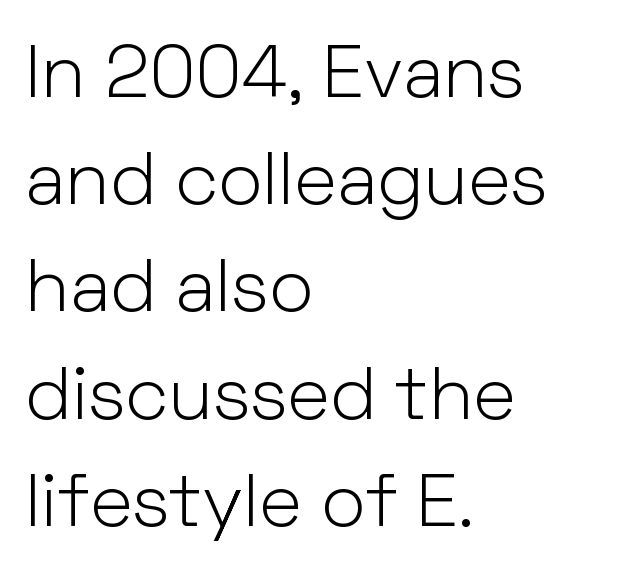
Here the designer chose a conventional face with non-uniform glyph widths. Leading: standard. Which margin do the lines hug? The left one — the right edge is uneven. Ascenders rise straight up at ninety degrees.
